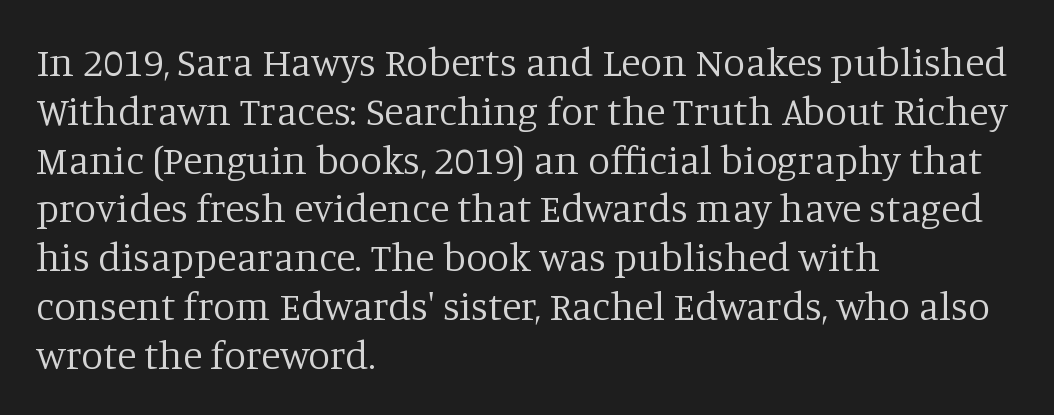
The image shows 40 px regular-weight serif type, upright; set left-aligned, line spacing 1.22x, normal letter spacing, not underlined; low stroke contrast and a large x-height.
